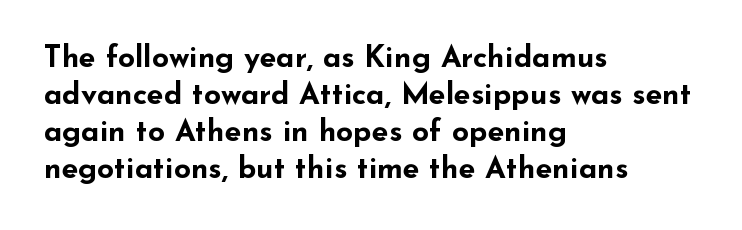
Q: Is the text bold? A: Yes.
Q: Is the text italic (slanted)? A: No, it is upright.
Q: Is the typeface a serif or a sans-serif typeface? A: Sans-serif.
Q: Is the text underlined? A: No.
Q: How is the paragraph aligned? A: Left-aligned.
Q: Is the spacing between letters normal or unusually wide? A: Normal.
Q: Width (condensed, normal, or wide)? A: Wide.
Q: Stroke contrast? A: Low.
Q: x-height? A: Small.
Q: Monospaced? A: No.
